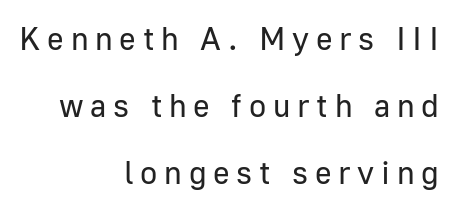
Has an underline been added? It has not. Varying glyph widths throughout — classic text-font behaviour. A sans-serif font was chosen for this passage. Short and long lines alike share a common ending point at right. Spacing between characters has been opened up far beyond the box default. Loosely led — the rows are spread out.
